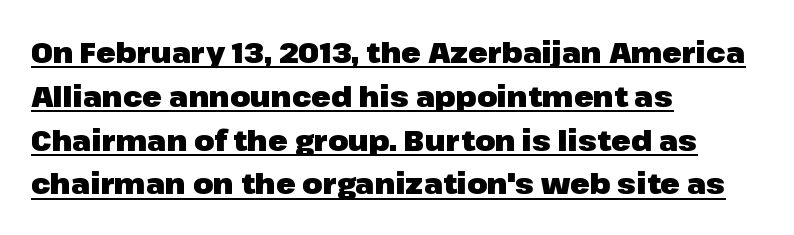
Q: Is the text bold? A: Yes.
Q: Is the text italic (slanted)? A: No, it is upright.
Q: Is the typeface a serif or a sans-serif typeface? A: Sans-serif.
Q: Is the text underlined? A: Yes.
Q: How is the paragraph aligned? A: Left-aligned.
Q: Is the spacing between letters normal or unusually wide? A: Normal.
Q: Is the spacing between lines tight, normal or loose? A: Normal.
Q: Width (condensed, normal, or wide)? A: Normal.
Q: Stroke contrast? A: Low.
Q: x-height? A: Medium.
Q: Monospaced? A: No.
